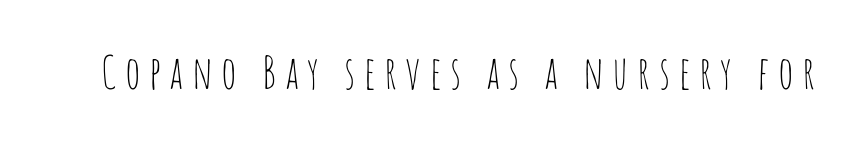
{"serif": "no", "italic": "no", "bold": "no", "weight": "thin", "width": "condensed", "stroke_contrast": "low", "x_height": "large", "monospaced": "no", "underline": "no", "glyph_px": 45}
